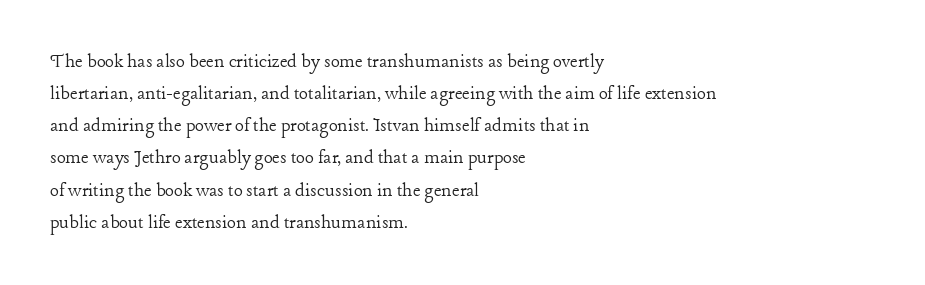
Q: Is the text bold? A: No.
Q: Is the text italic (slanted)? A: No, it is upright.
Q: Is the text underlined? A: No.
Q: How is the paragraph aligned? A: Left-aligned.
Q: Is the spacing between letters normal or unusually wide? A: Normal.
Q: Is the spacing between lines tight, normal or loose? A: Normal.
